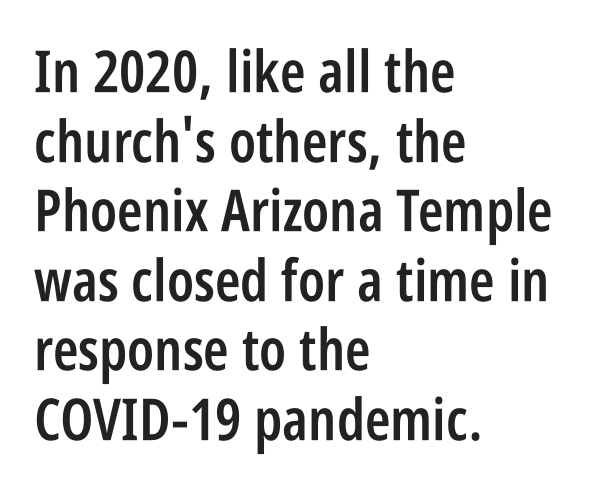
If you drew a line through each stem, it would be perfectly vertical. The typeface chosen for these lines omits serifs. Do the characters align in a grid? No, the font is proportional. A typesetter would call this zero additional tracking. Caption: semibold face, moderately heavy strokes.
